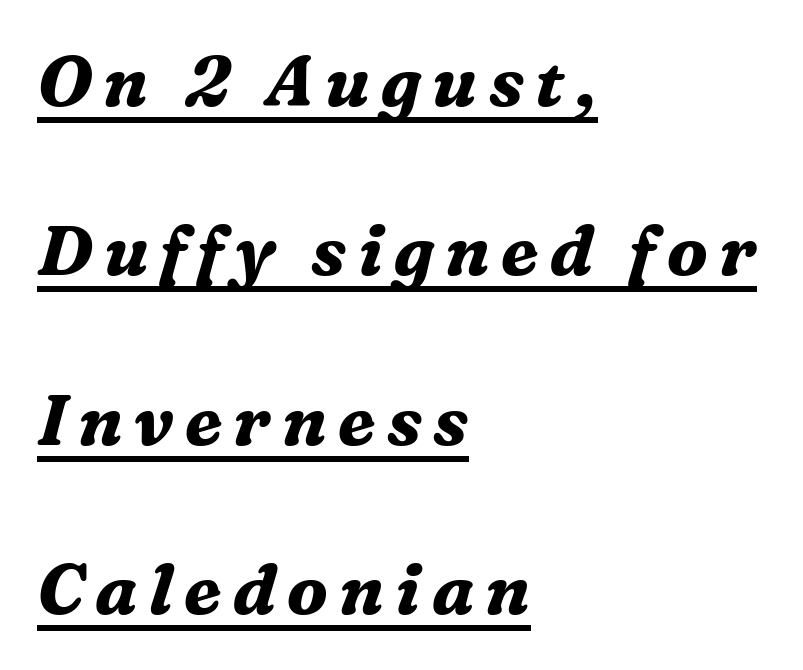
Q: Is the text bold? A: Yes.
Q: Is the text italic (slanted)? A: Yes, it leans right by about 16 degrees.
Q: Is the typeface a serif or a sans-serif typeface? A: Serif.
Q: Is the text underlined? A: Yes.
Q: How is the paragraph aligned? A: Left-aligned.
Q: Is the spacing between lines tight, normal or loose? A: Loose.
Q: Width (condensed, normal, or wide)? A: Normal.
Q: Stroke contrast? A: Medium.
Q: x-height? A: Medium.
Q: Monospaced? A: No.
